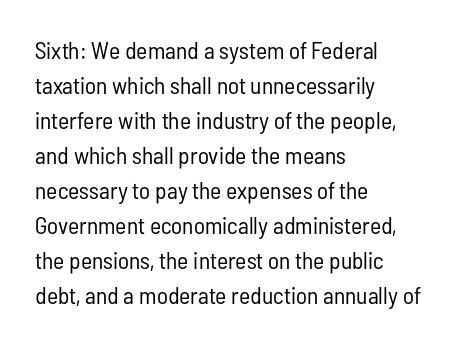
The image shows 24 px text type, upright; set left-aligned, normal line spacing (1.46x), normal letter spacing, not underlined.
